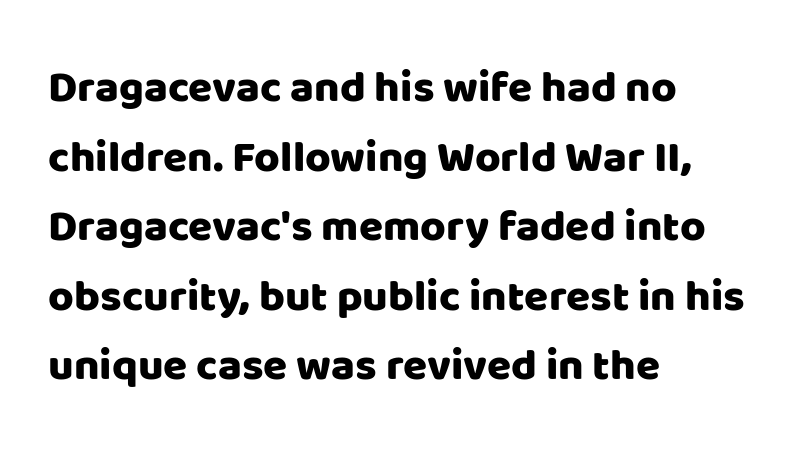
The image shows 44 px sans-serif type, upright; set left-aligned, normal line spacing (1.58x), normal letter spacing, not underlined; low stroke contrast and a large x-height.
